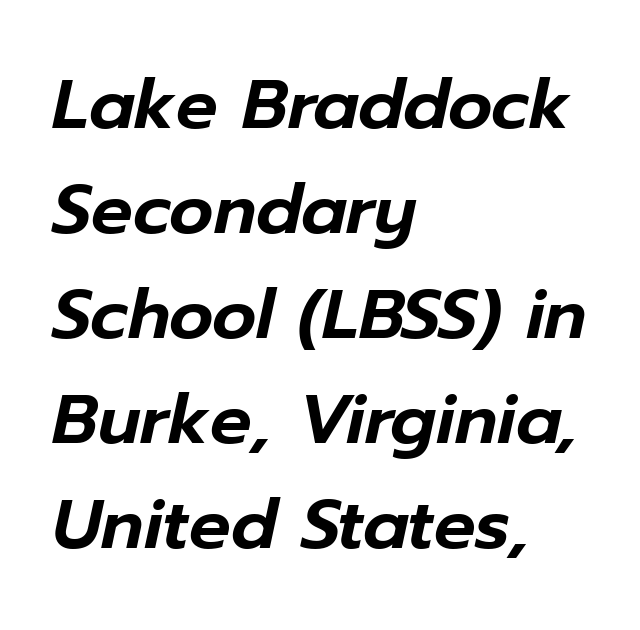
This rendering uses left alignment, leaving the right contour irregular. Varying glyph widths throughout — classic text-font behaviour. Tall strokes in this sample are angled rather than plumb. The rows are spaced the way most documents space them.
